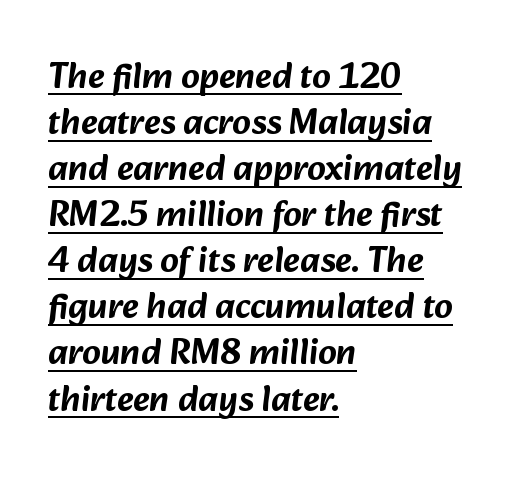
Q: Is the typeface a serif or a sans-serif typeface? A: Sans-serif.
Q: Is the text underlined? A: Yes.
Q: How is the paragraph aligned? A: Left-aligned.
Q: Is the spacing between letters normal or unusually wide? A: Normal.
Q: Is the spacing between lines tight, normal or loose? A: Normal.
Q: Width (condensed, normal, or wide)? A: Normal.
Q: Stroke contrast? A: Low.
Q: x-height? A: Medium.
Q: Monospaced? A: No.
